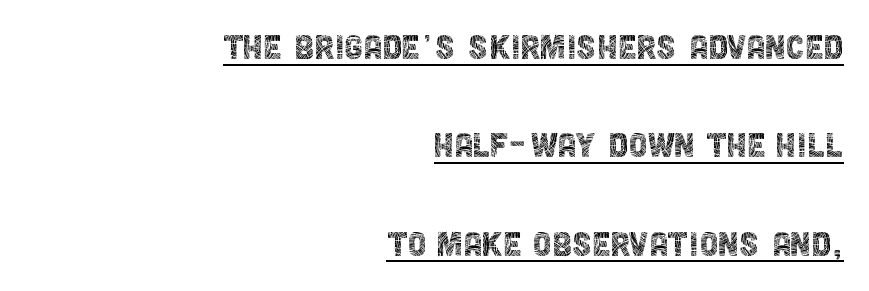
{"serif": "no", "italic": "no", "bold": "no", "weight": "thin", "width": "condensed", "x_height": "large", "monospaced": "no", "underline": "yes", "align": "right", "line_spacing": "loose", "line_spacing_ratio": 2.34, "letter_spacing": "normal", "letter_spacing_em": 0.0, "glyph_px": 42}
